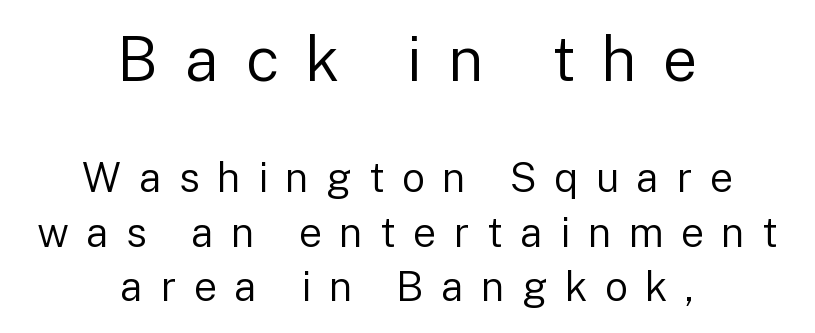
Q: Is the text bold? A: No.
Q: Is the text italic (slanted)? A: No, it is upright.
Q: Is the typeface a serif or a sans-serif typeface? A: Sans-serif.
Q: Is the text underlined? A: No.
Q: How is the paragraph aligned? A: Centered.
Q: Is the spacing between letters normal or unusually wide? A: Unusually wide.
Q: Is the spacing between lines tight, normal or loose? A: Normal.
Q: Which block of text is set in a larger size, the first (top) or the second (bottom)? A: The first (top) one.
Q: Width (condensed, normal, or wide)? A: Normal.
Q: Stroke contrast? A: Low.
Q: x-height? A: Medium.
Q: Monospaced? A: No.
